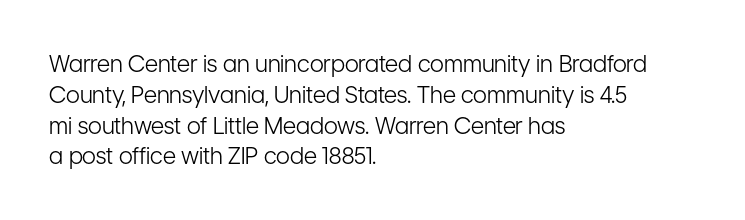
Descenders are the only things crossing below the line. The font sits on the lighter half of the weight spectrum, regular included. Does the copy run flush right? No — it runs flush left. Vertically, the passage feels balanced, rows spaced as you'd expect.
